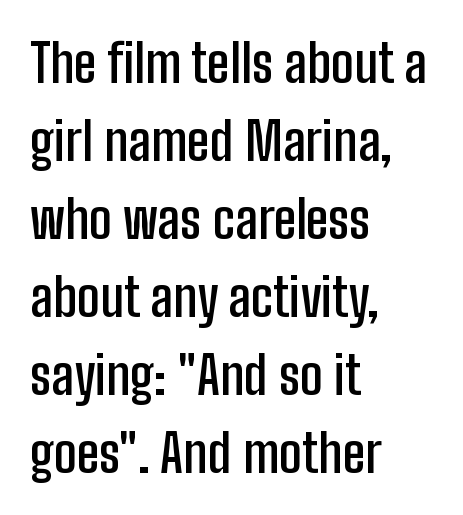
{"serif": "no", "italic": "no", "bold": "semi", "weight": "semibold", "width": "condensed", "stroke_contrast": "low", "x_height": "medium", "monospaced": "no", "underline": "no", "align": "left", "line_spacing": "normal", "line_spacing_ratio": 1.47, "letter_spacing": "normal", "letter_spacing_em": 0.0, "glyph_px": 53}
